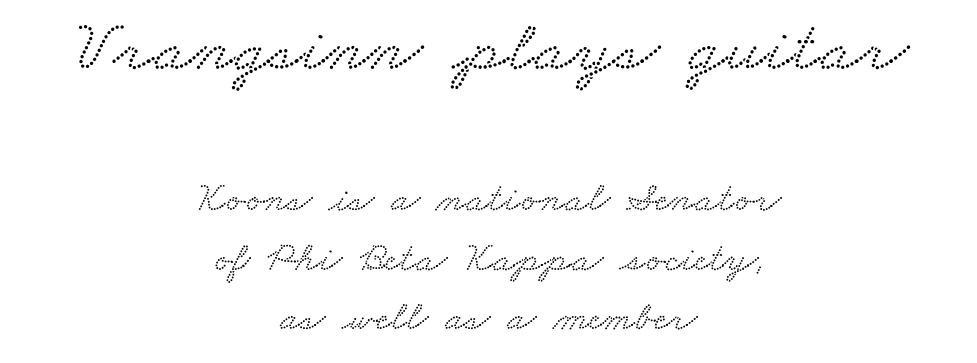
{"serif": "yes", "width": "wide", "stroke_contrast": "low", "x_height": "small", "monospaced": "no", "underline": "no", "align": "center", "line_spacing": "normal", "line_spacing_ratio": 1.42, "letter_spacing": "normal", "letter_spacing_em": 0.0, "larger_block": "first", "size_ratio": 1.74, "glyph_px": 73}
